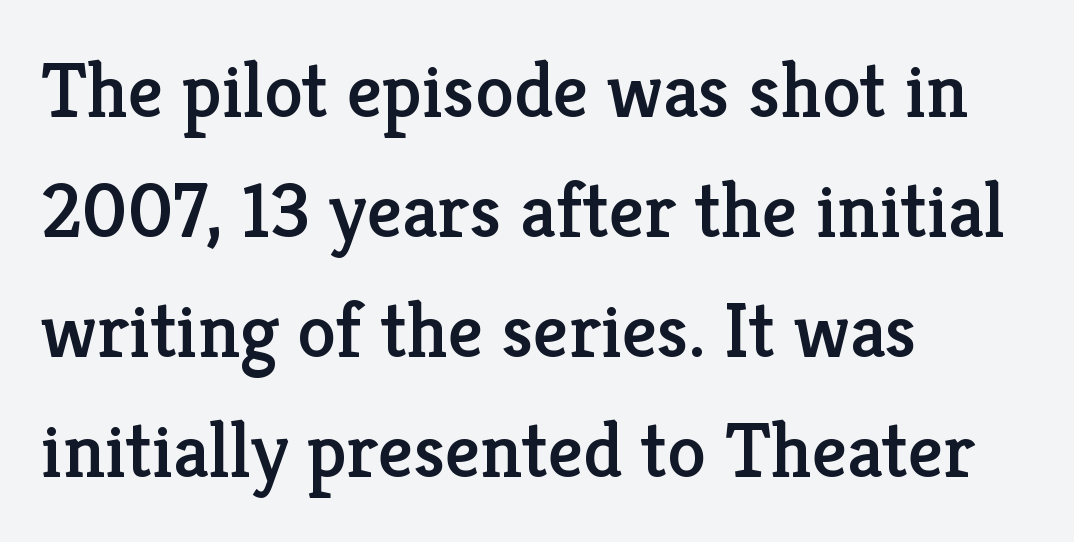
The specimen reads as upright at a glance. Inter-character spacing is left at the font's built-in metrics. The passage is arranged the way most books set body copy — flush left. Typographically, this falls in the serif category. Here the designer chose a conventional face with non-uniform glyph widths. Leading: standard.
